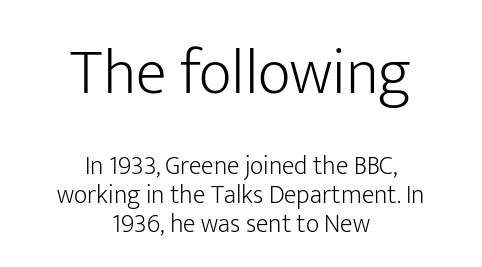
The image shows 64 px light sans-serif type, upright; set centered, tight line spacing (1.13x), normal letter spacing, not underlined; the first (top) block is 2.46x larger; low stroke contrast and a medium x-height.
